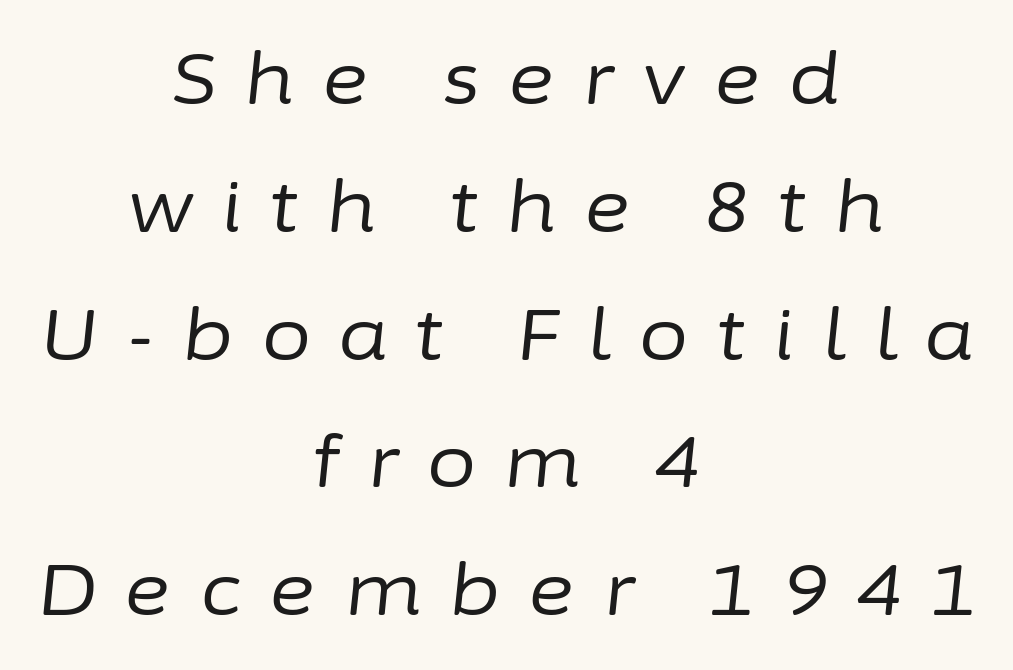
The image shows 71 px regular-weight type, italic (leaning right); set centered, line spacing 1.8x, unusually wide letter spacing (+0.4 em), not underlined; low stroke contrast and a medium x-height.
